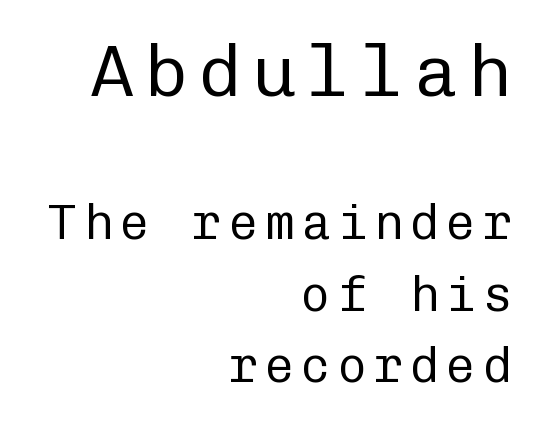
Think standard paragraph weight, or any step lighter than that. A clean baseline with only descenders dipping below it. Nothing sits at the stroke ends, so this counts as sans-serif. These two chunks differ in scale, with the top chunk taking the larger measure.
